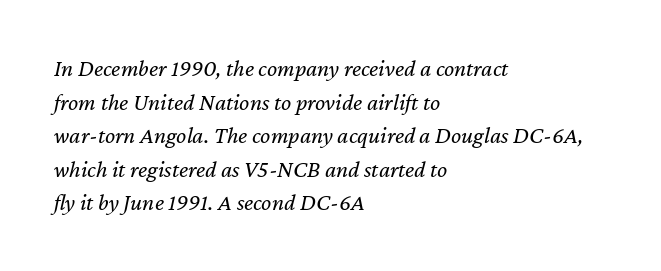
Q: Is the text bold? A: No.
Q: Is the text italic (slanted)? A: Yes, it leans right by about 12 degrees.
Q: Is the text underlined? A: No.
Q: How is the paragraph aligned? A: Left-aligned.
Q: Is the spacing between letters normal or unusually wide? A: Normal.
Q: Is the spacing between lines tight, normal or loose? A: Normal.
